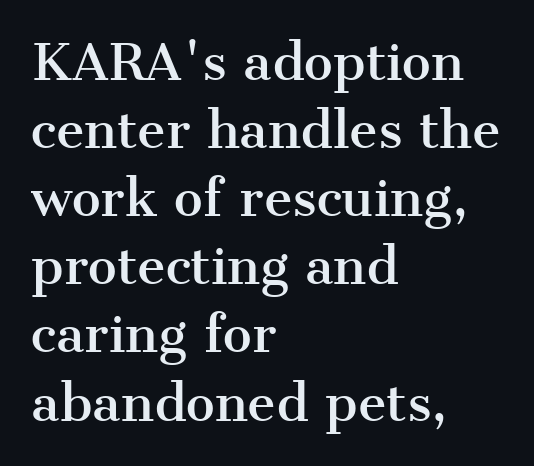
{"serif": "yes", "italic": "no", "width": "normal", "stroke_contrast": "medium", "x_height": "medium", "monospaced": "no", "underline": "no", "align": "left", "line_spacing": "normal", "line_spacing_ratio": 1.39, "letter_spacing": "normal", "letter_spacing_em": 0.0, "glyph_px": 49}
